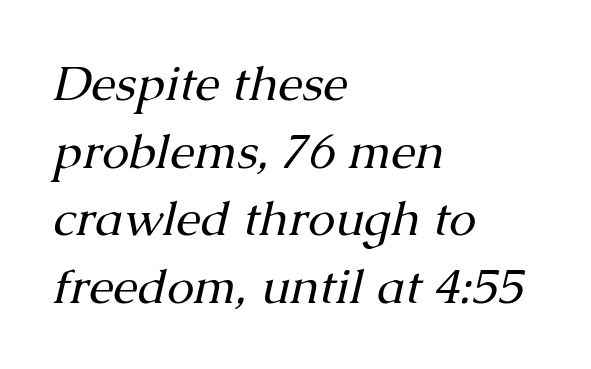
Q: Is the text bold? A: No.
Q: Is the text italic (slanted)? A: Yes, it leans right by about 13 degrees.
Q: Is the typeface a serif or a sans-serif typeface? A: Serif.
Q: Is the text underlined? A: No.
Q: How is the paragraph aligned? A: Left-aligned.
Q: Is the spacing between letters normal or unusually wide? A: Normal.
Q: Is the spacing between lines tight, normal or loose? A: Normal.
Q: Width (condensed, normal, or wide)? A: Normal.
Q: Stroke contrast? A: Medium.
Q: x-height? A: Medium.
Q: Monospaced? A: No.
